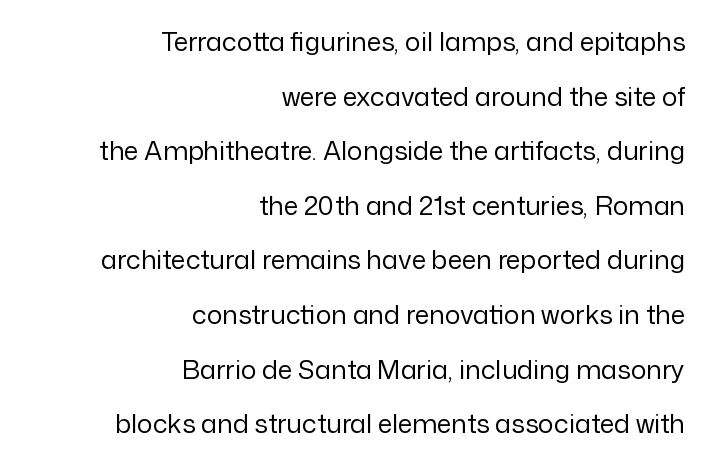
Q: Is the text bold? A: No.
Q: Is the text italic (slanted)? A: No, it is upright.
Q: Is the text underlined? A: No.
Q: How is the paragraph aligned? A: Right-aligned.
Q: Is the spacing between letters normal or unusually wide? A: Normal.
Q: Is the spacing between lines tight, normal or loose? A: Loose.
